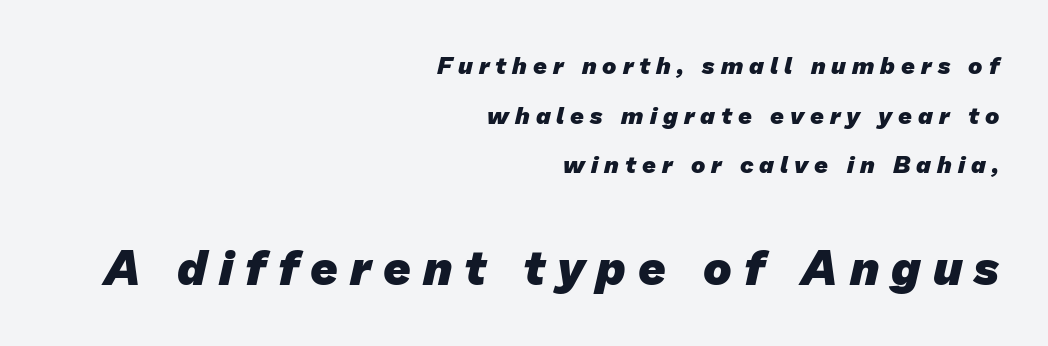
Note the varied advance widths — an 'i' is clearly narrower than an 'm'. As a designer I'd log this as weight 700, bold. This rendering widens character spacing well past its baseline value. Notice how the passage keeps a crisp vertical edge on the right only.
